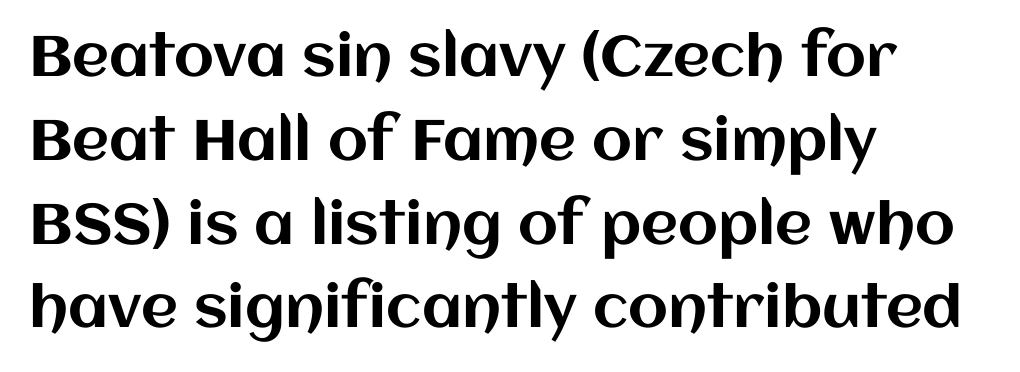
Q: Is the text italic (slanted)? A: No, it is upright.
Q: Is the text underlined? A: No.
Q: How is the paragraph aligned? A: Left-aligned.
Q: Is the spacing between letters normal or unusually wide? A: Normal.
Q: Is the spacing between lines tight, normal or loose? A: Normal.
Q: Width (condensed, normal, or wide)? A: Normal.
Q: Stroke contrast? A: Medium.
Q: x-height? A: Large.
Q: Monospaced? A: No.
